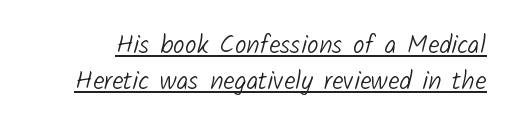
Q: Is the text bold? A: No.
Q: Is the text underlined? A: Yes.
Q: Is the spacing between letters normal or unusually wide? A: Normal.
Q: Is the spacing between lines tight, normal or loose? A: Normal.
